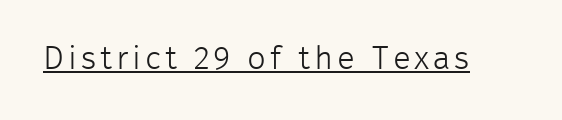
Regarding serifs, this sample does without them. Vertical stems look standard width or narrower in stroke. Proportional: the letters do not fall into vertical columns. Glance below the letters and you will spot a drawn line. Every stem runs plumb, perpendicular to the baseline.
